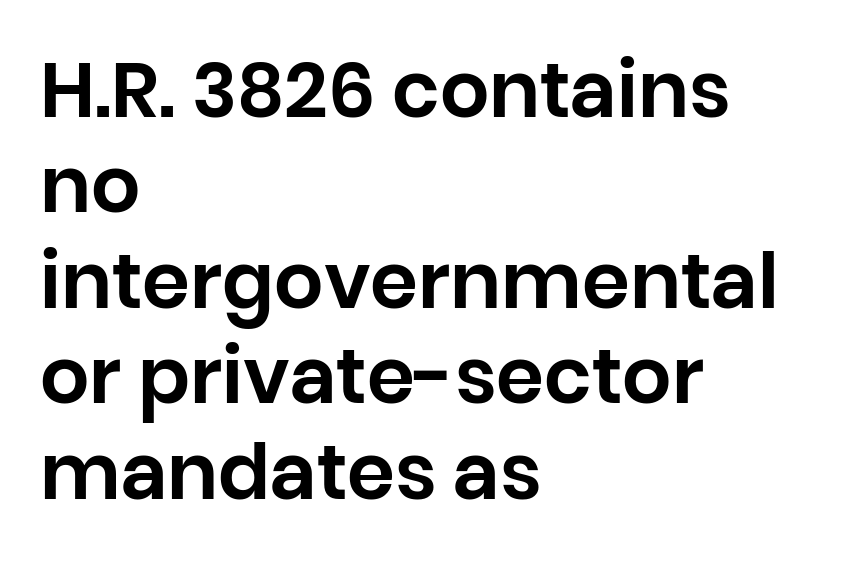
Character widths vary here, with narrow letters taking less room than wide ones. The paragraph shown leans on its left margin. This rendering employs a face without finishing strokes, i.e., a sans-serif. Glyph-to-glyph distance matches everyday printed text. In terms of posture, this sample is upright.
